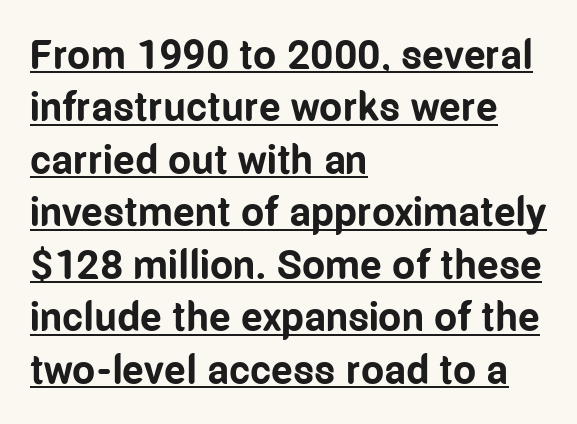
The image shows 41 px bold, condensed sans-serif type, upright; set left-aligned, normal line spacing (1.28x), normal letter spacing, underlined; low stroke contrast and a medium x-height.
